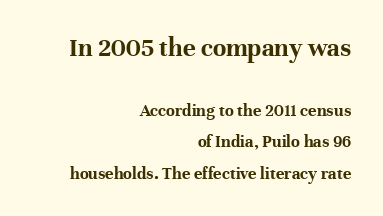
Every character sits straight up, as roman type does. Unmarked baselines from the first word to the last. Caption: multi-line text, flush right, ragged left. The letters are bold, with thick, heavy strokes.
